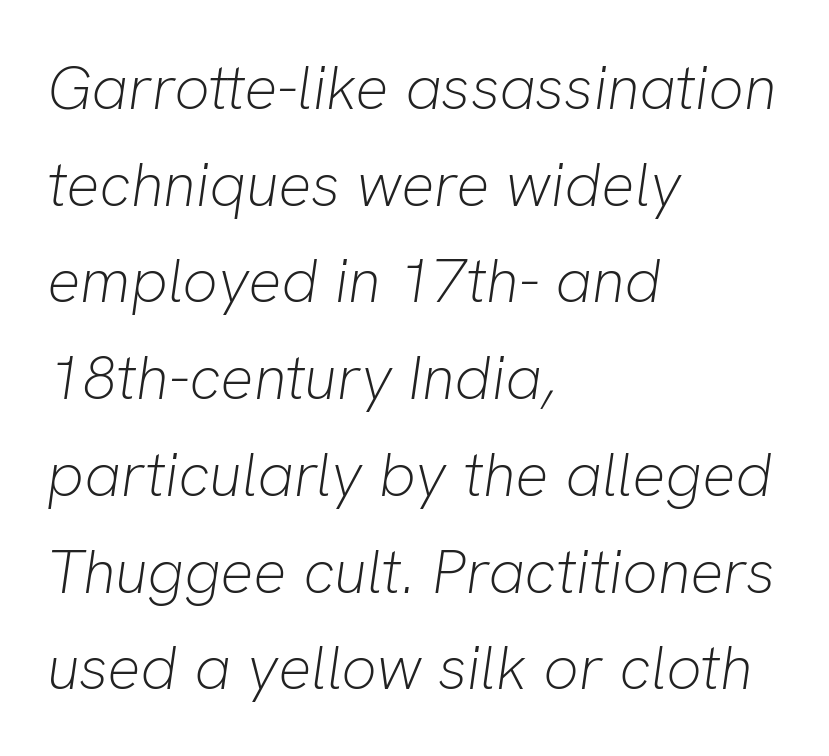
Is the stroke heavy? The answer is a plain regular-or-lighter. Here the designer chose a conventional face with non-uniform glyph widths. Inter-character spacing is left at the font's built-in metrics. Notice how the passage keeps a crisp vertical edge on the left only.
